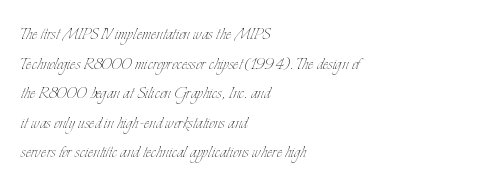
The image shows 21 px text type; set left-aligned, normal line spacing (1.41x), normal letter spacing, not underlined.
